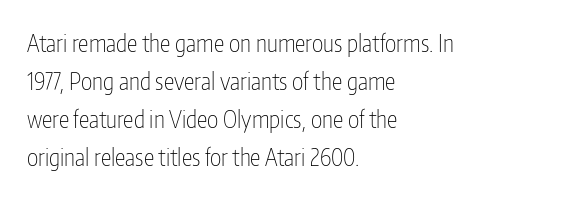
{"italic": "no", "bold": "no", "underline": "no", "align": "left", "line_spacing": "normal", "line_spacing_ratio": 1.58, "letter_spacing": "normal", "letter_spacing_em": 0.0, "glyph_px": 24}
